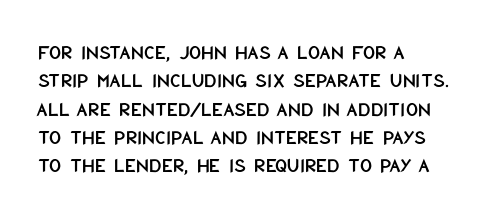
The image shows 21 px text type, upright; set left-aligned, normal line spacing (1.35x), normal letter spacing, not underlined.
